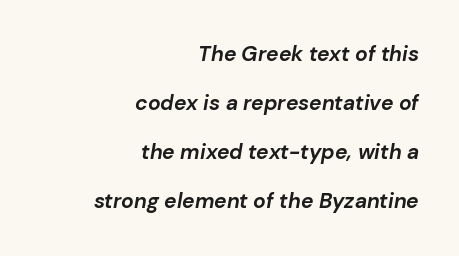
Q: Is the text bold? A: Yes.
Q: Is the text italic (slanted)? A: Yes, it leans right by about 10 degrees.
Q: Is the text underlined? A: No.
Q: How is the paragraph aligned? A: Right-aligned.
Q: Is the spacing between letters normal or unusually wide? A: Normal.
Q: Is the spacing between lines tight, normal or loose? A: Loose.
